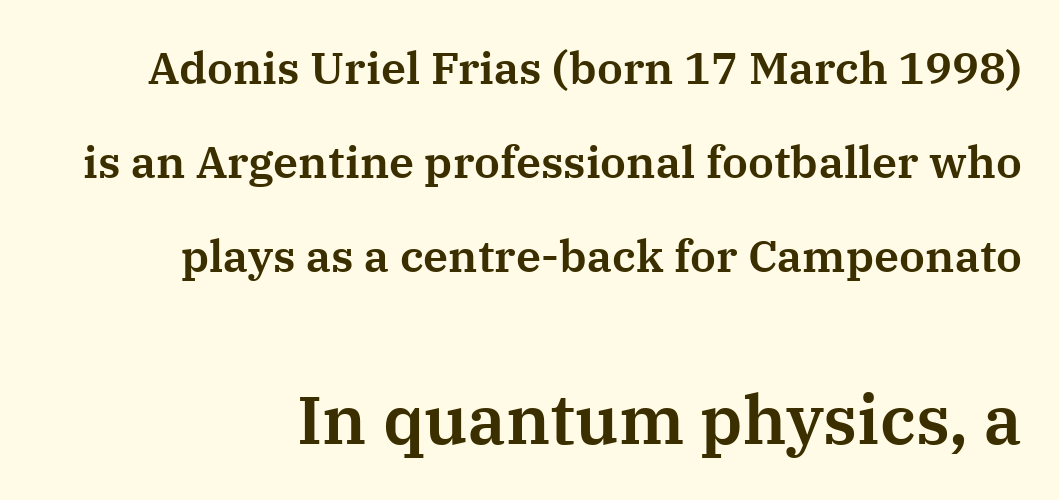
{"serif": "yes", "italic": "no", "width": "normal", "stroke_contrast": "medium", "x_height": "medium", "monospaced": "no", "underline": "no", "line_spacing": "loose", "line_spacing_ratio": 2.09, "letter_spacing": "normal", "letter_spacing_em": 0.0, "larger_block": "second", "size_ratio": 1.51, "glyph_px": 68}
